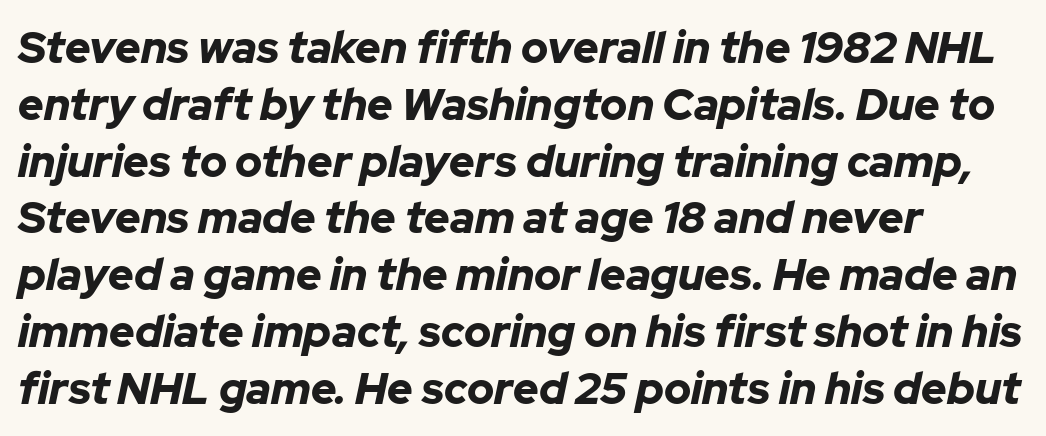
{"italic": "yes", "lean": "right", "slant_degrees": 12, "bold": "yes", "weight": "bold", "width": "normal", "stroke_contrast": "low", "x_height": "medium", "monospaced": "no", "underline": "no", "align": "left", "line_spacing": "normal", "line_spacing_ratio": 1.29, "letter_spacing": "normal", "letter_spacing_em": 0.0, "glyph_px": 44}
